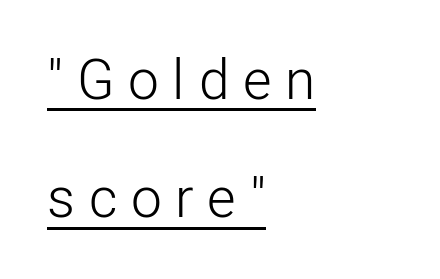
{"serif": "no", "italic": "no", "bold": "no", "weight": "light", "width": "normal", "stroke_contrast": "low", "x_height": "medium", "monospaced": "no", "underline": "yes", "align": "left", "line_spacing": "loose", "line_spacing_ratio": 2.15, "letter_spacing": "wide", "letter_spacing_em": 0.25, "glyph_px": 55}
